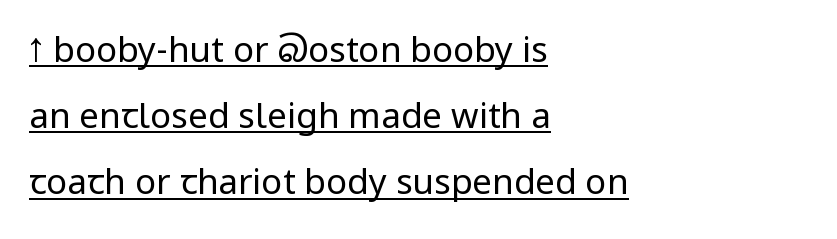
{"serif": "no", "italic": "no", "bold": "no", "weight": "regular", "width": "condensed", "stroke_contrast": "low", "x_height": "large", "monospaced": "no", "underline": "yes", "align": "left", "line_spacing_ratio": 1.89, "letter_spacing": "normal", "letter_spacing_em": 0.0, "glyph_px": 35}
